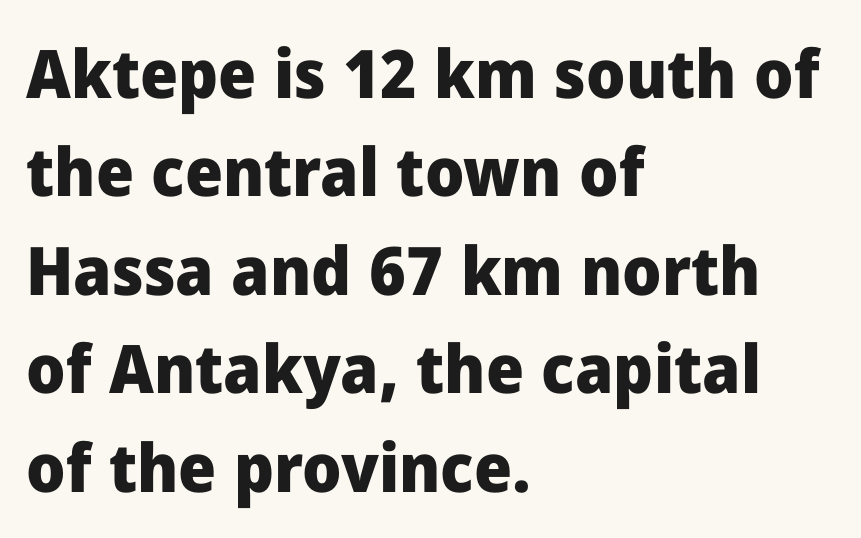
{"serif": "no", "italic": "no", "bold": "yes", "weight": "heavy", "width": "normal", "stroke_contrast": "low", "x_height": "medium", "monospaced": "no", "underline": "no", "align": "left", "line_spacing": "normal", "line_spacing_ratio": 1.47, "letter_spacing": "normal", "letter_spacing_em": 0.0, "glyph_px": 67}
